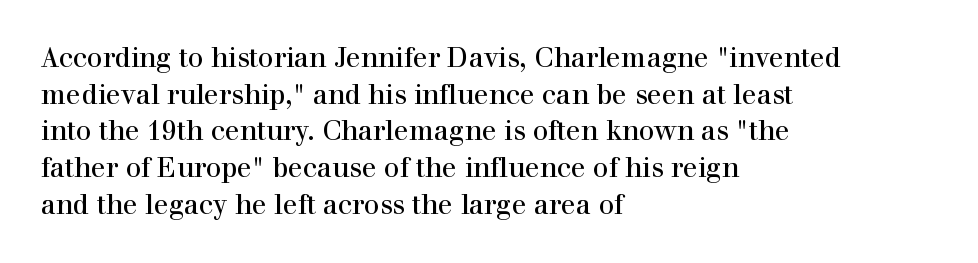
The image shows 27 px text type, upright; set left-aligned, normal line spacing (1.36x), normal letter spacing, not underlined.
